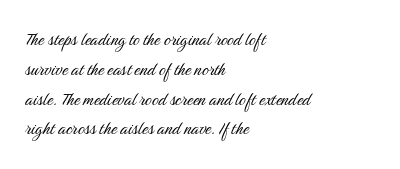
{"bold": "no", "underline": "no", "align": "left", "line_spacing": "normal", "line_spacing_ratio": 1.42, "letter_spacing": "normal", "letter_spacing_em": 0.0, "glyph_px": 21}
